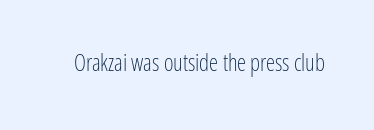
{"italic": "no", "bold": "no", "underline": "no", "letter_spacing": "normal", "letter_spacing_em": 0.0, "glyph_px": 23}
